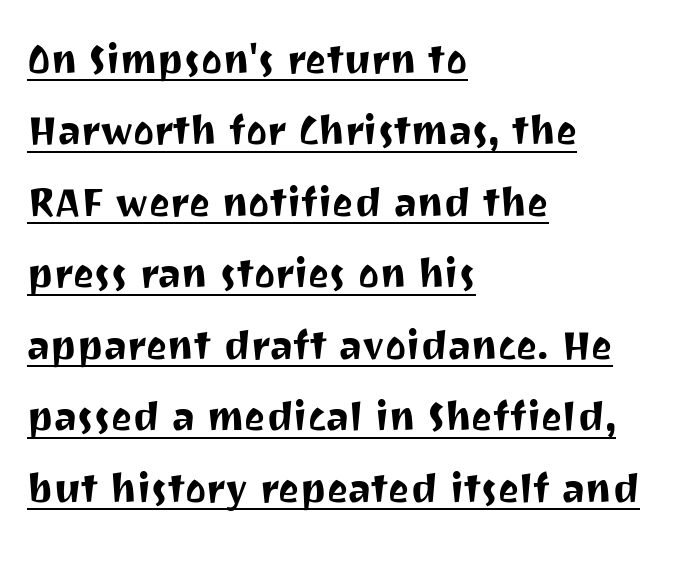
{"serif": "no", "italic": "no", "width": "normal", "stroke_contrast": "medium", "x_height": "medium", "monospaced": "no", "underline": "yes", "align": "left", "line_spacing": "normal", "line_spacing_ratio": 1.43, "letter_spacing": "normal", "letter_spacing_em": 0.0, "glyph_px": 50}
